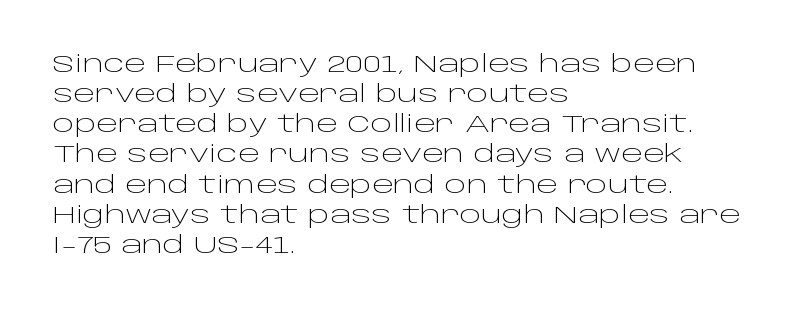
Teacher's note: observe the even left margin — that is flush-left alignment. Does extra space separate the letters? No, they use regular spacing. In terms of posture, this sample is upright. The glyphs are unaccompanied by any horizontal stroke below them. The lines sit at an ordinary, default distance from one another.
